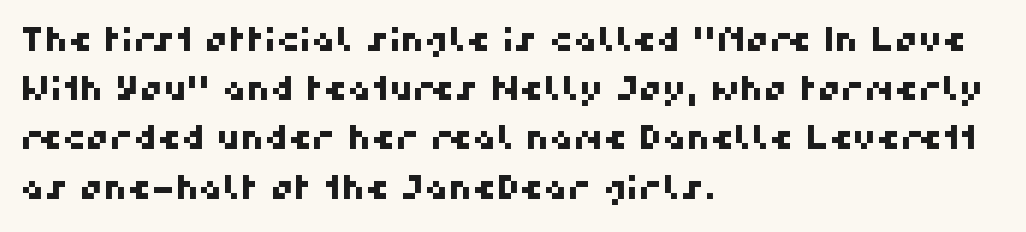
Q: Is the typeface a serif or a sans-serif typeface? A: Sans-serif.
Q: Is the text underlined? A: No.
Q: How is the paragraph aligned? A: Left-aligned.
Q: Is the spacing between letters normal or unusually wide? A: Normal.
Q: Is the spacing between lines tight, normal or loose? A: Normal.
Q: Width (condensed, normal, or wide)? A: Normal.
Q: Stroke contrast? A: High.
Q: x-height? A: Medium.
Q: Monospaced? A: No.
